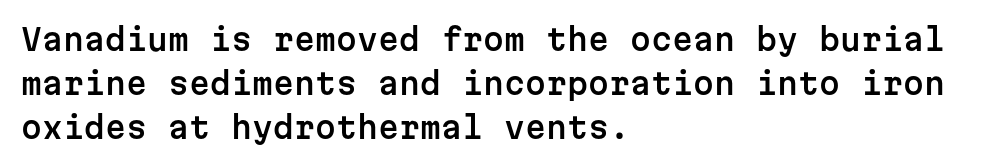
{"serif": "no", "italic": "no", "width": "normal", "stroke_contrast": "low", "x_height": "medium", "monospaced": "yes", "underline": "no", "align": "left", "line_spacing": "normal", "line_spacing_ratio": 1.47, "letter_spacing": "normal", "letter_spacing_em": 0.0, "glyph_px": 30}
